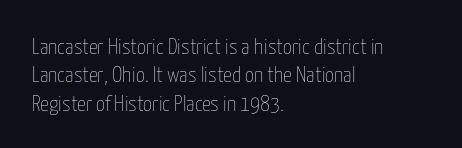
The image shows 22 px text type, upright; set left-aligned, normal line spacing (1.29x), normal letter spacing, not underlined.
